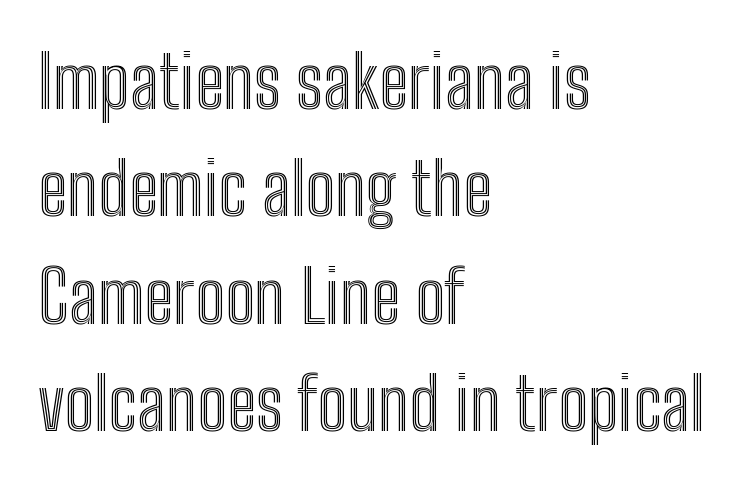
Q: Is the text italic (slanted)? A: No, it is upright.
Q: Is the text underlined? A: No.
Q: How is the paragraph aligned? A: Left-aligned.
Q: Is the spacing between letters normal or unusually wide? A: Normal.
Q: Is the spacing between lines tight, normal or loose? A: Normal.
Q: Width (condensed, normal, or wide)? A: Condensed.
Q: x-height? A: Medium.
Q: Monospaced? A: No.
